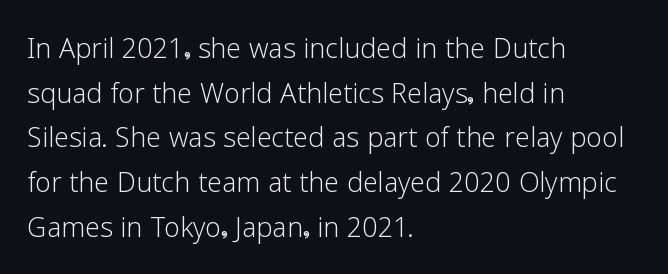
The image shows 36 px light sans-serif type, upright; set left-aligned, line spacing 1.24x, normal letter spacing, not underlined; low stroke contrast and a medium x-height.
